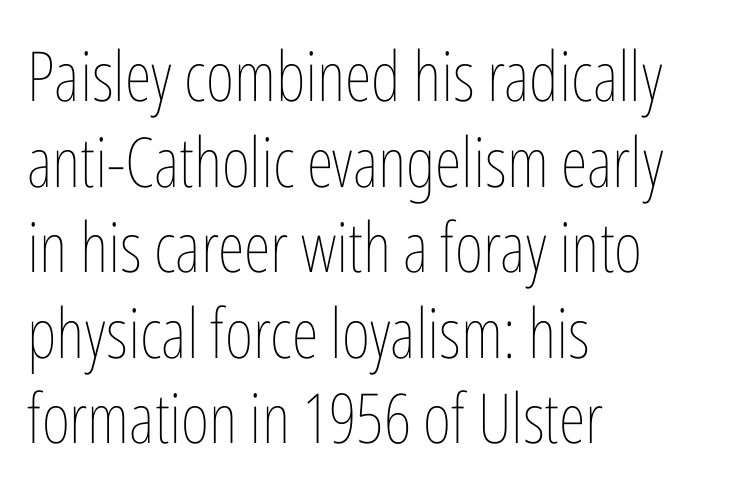
Caption: face not bold, strokes unweighted. These lines keep a tight, regular rhythm from letter to letter. Each letter keeps its own natural width here, so spacing adapts to shape. Typeset ragged right — the left edge is the straight one. The gap between lines stays unmarked.
